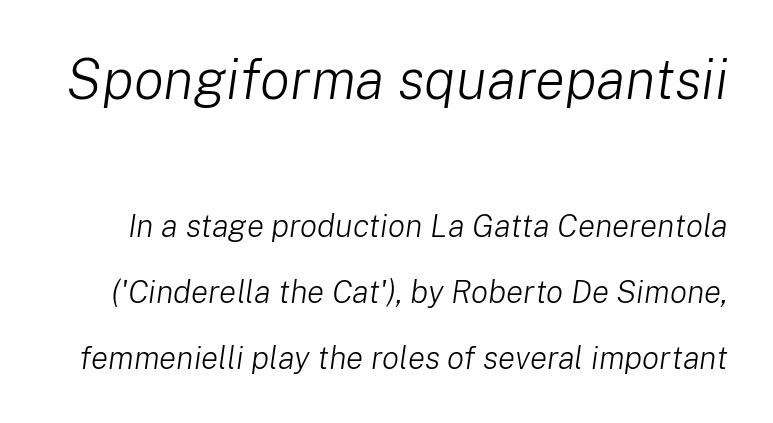
The image shows 56 px light type, italic (leaning right); set loose line spacing (2.07x), normal letter spacing, not underlined; the first (top) block is 1.75x larger; low stroke contrast and a medium x-height.
